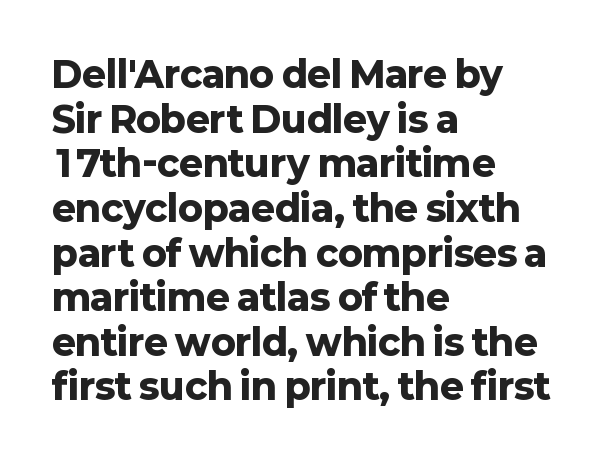
{"serif": "no", "italic": "no", "bold": "yes", "weight": "heavy", "width": "normal", "stroke_contrast": "low", "x_height": "medium", "monospaced": "no", "underline": "no", "align": "left", "line_spacing_ratio": 1.24, "letter_spacing": "normal", "letter_spacing_em": 0.0, "glyph_px": 36}
